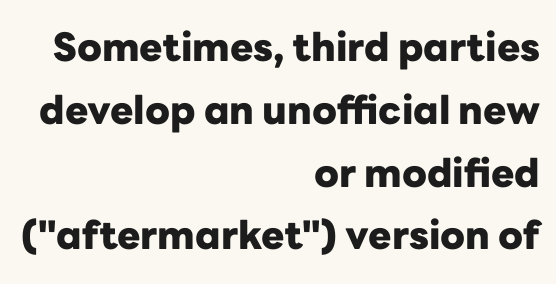
The image shows 39 px heavy sans-serif type, upright; set right-aligned, normal line spacing (1.61x), normal letter spacing, not underlined; low stroke contrast and a medium x-height.
